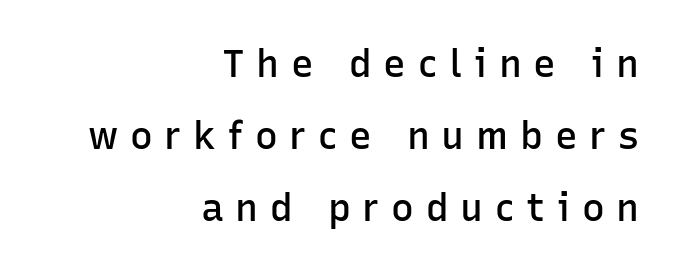
Q: Is the text bold? A: Semi-bold.
Q: Is the text italic (slanted)? A: No, it is upright.
Q: Is the typeface a serif or a sans-serif typeface? A: Sans-serif.
Q: Is the text underlined? A: No.
Q: How is the paragraph aligned? A: Right-aligned.
Q: Is the spacing between letters normal or unusually wide? A: Unusually wide.
Q: Width (condensed, normal, or wide)? A: Normal.
Q: Stroke contrast? A: Low.
Q: x-height? A: Medium.
Q: Monospaced? A: No.
